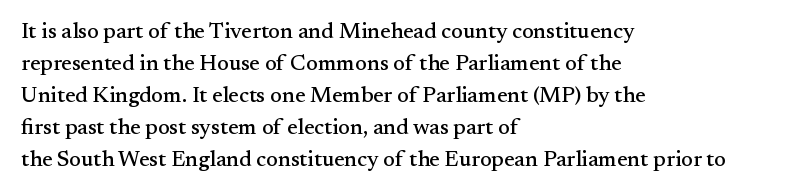
The image shows 22 px text type, upright; set left-aligned, normal line spacing (1.45x), normal letter spacing, not underlined.
